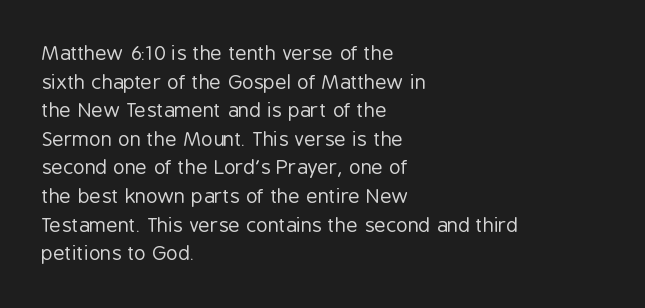
Honestly, the letter spacing is just normal — you wouldn't notice it. Every row of glyphs begins at an identical x-position on the left. The lettering holds an erect, upright posture throughout. A typesetter would call this leading conventional body-copy spacing.
